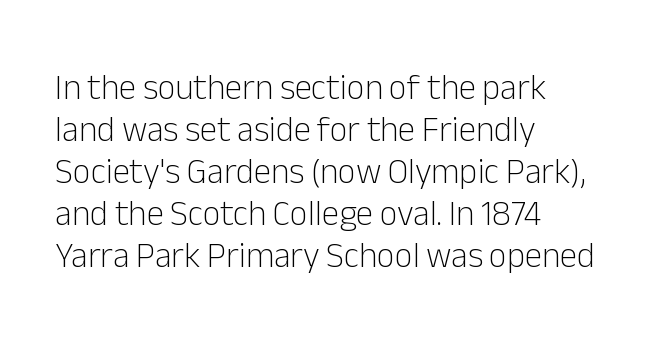
The image shows 35 px light sans-serif type, upright; set left-aligned, line spacing 1.2x, normal letter spacing, not underlined; low stroke contrast and a medium x-height.
